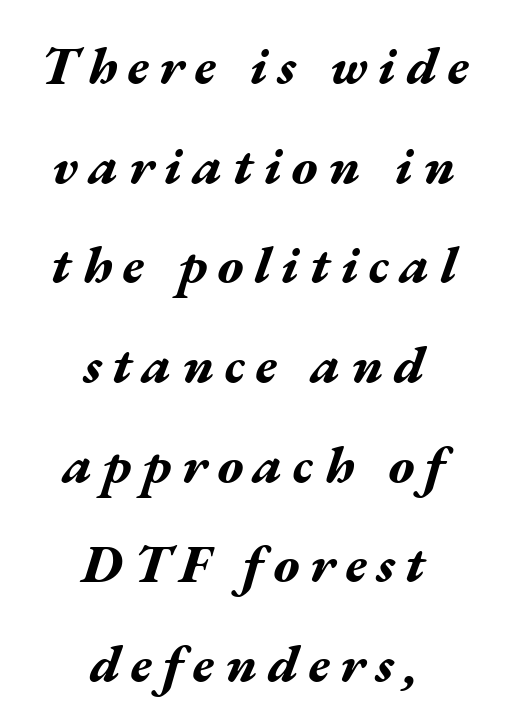
You could not count columns in this text — the font is proportionally spaced. Does the copy run flush right? No — it is centered line by line. The string is rendered with underlining switched off. Plenty of ink on the page — the face is bold.
